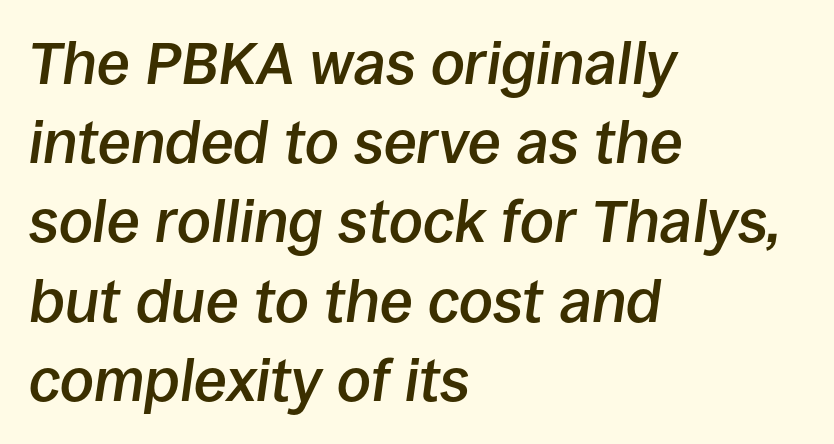
The image shows 60 px semibold type, italic (leaning right); set left-aligned, normal line spacing (1.32x), normal letter spacing, not underlined; low stroke contrast and a large x-height.
